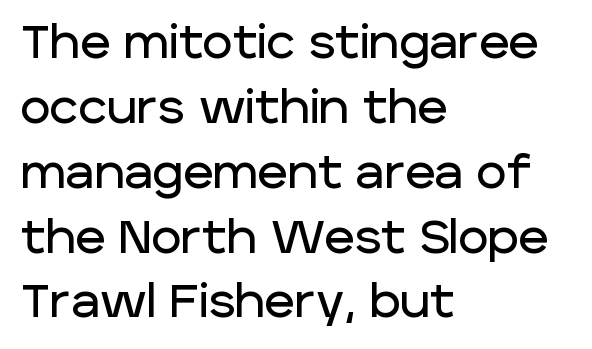
Tall strokes in this sample are plumb rather than angled. Underlining? Definitely not there. What stands out about the letter spacing? Nothing — it is the standard amount. The rendering shows plain stroke endings on the letterforms — a sans-serif design.
